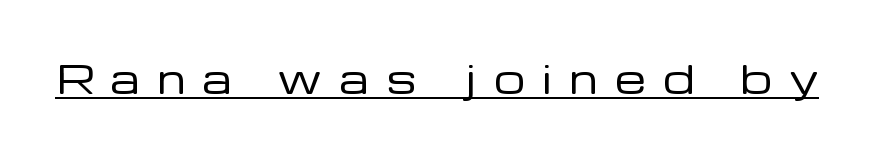
The image shows 39 px regular-weight sans-serif type, upright; set unusually wide letter spacing (+0.46 em), underlined; low stroke contrast and a medium x-height.
